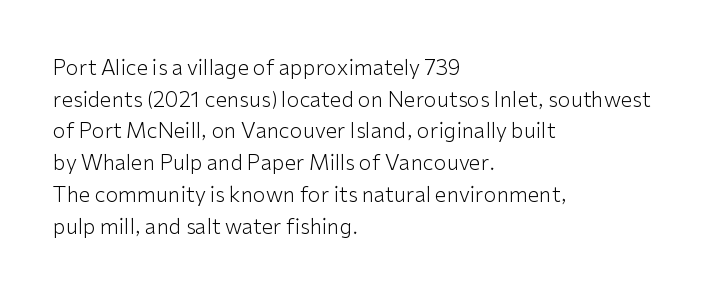
{"italic": "no", "bold": "no", "underline": "no", "align": "left", "line_spacing": "normal", "line_spacing_ratio": 1.51, "letter_spacing": "normal", "letter_spacing_em": 0.0, "glyph_px": 21}
